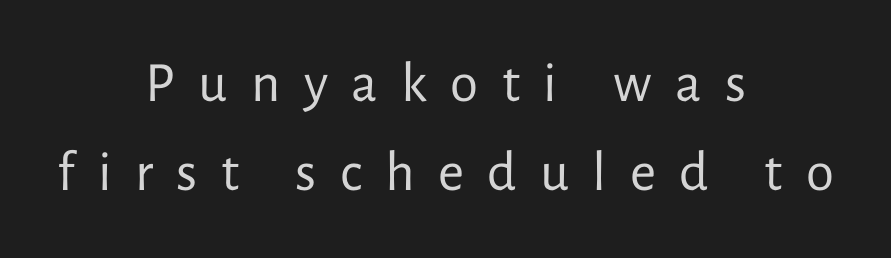
The image shows 57 px regular-weight sans-serif type, upright; set centered, normal line spacing (1.57x), unusually wide letter spacing (+0.41 em), not underlined; low stroke contrast and a medium x-height.
